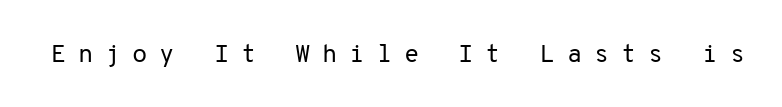
Q: Is the text bold? A: No.
Q: Is the text italic (slanted)? A: No, it is upright.
Q: Is the text underlined? A: No.
Q: Is the spacing between letters normal or unusually wide? A: Unusually wide.
